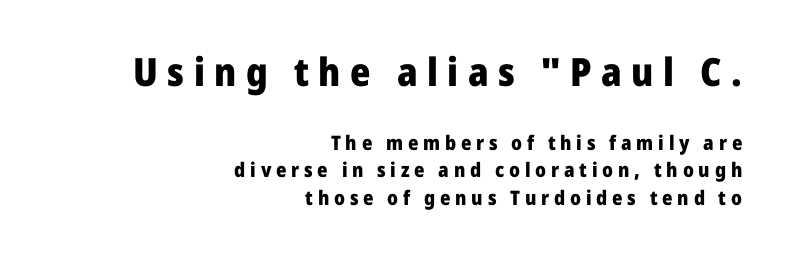
{"serif": "no", "italic": "no", "bold": "yes", "weight": "heavy", "width": "normal", "stroke_contrast": "low", "x_height": "medium", "monospaced": "no", "underline": "no", "align": "right", "line_spacing": "normal", "line_spacing_ratio": 1.36, "letter_spacing": "wide", "letter_spacing_em": 0.24, "larger_block": "first", "size_ratio": 1.95, "glyph_px": 39}
